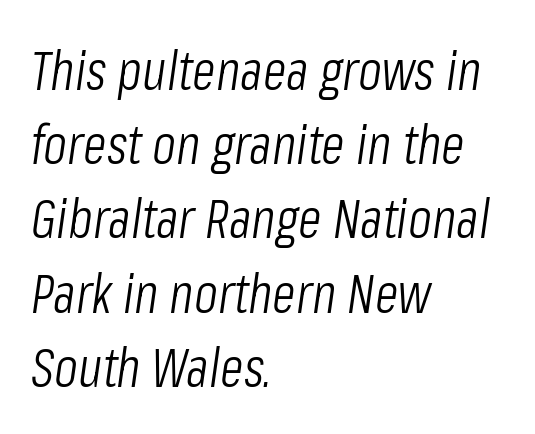
Q: Is the text bold? A: No.
Q: Is the text italic (slanted)? A: Yes, it leans right by about 8 degrees.
Q: Is the text underlined? A: No.
Q: How is the paragraph aligned? A: Left-aligned.
Q: Is the spacing between letters normal or unusually wide? A: Normal.
Q: Is the spacing between lines tight, normal or loose? A: Normal.
Q: Width (condensed, normal, or wide)? A: Condensed.
Q: Stroke contrast? A: Low.
Q: x-height? A: Medium.
Q: Monospaced? A: No.
